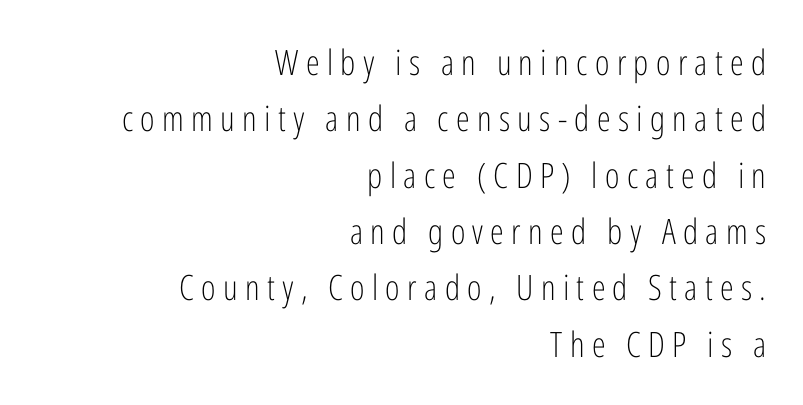
The image shows 35 px light, condensed sans-serif type, upright; set right-aligned, normal line spacing (1.61x), unusually wide letter spacing (+0.21 em), not underlined; low stroke contrast and a medium x-height.
